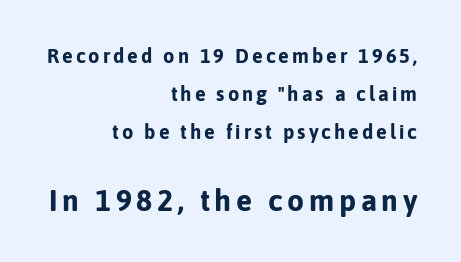
Bigger letters appear in the bottom chunk; the top chunk is reduced. The specimen omits any rule beneath the text block's lines. Note: no serifs on the glyphs. In terms of leading, this rendering errs on the spacious side.
